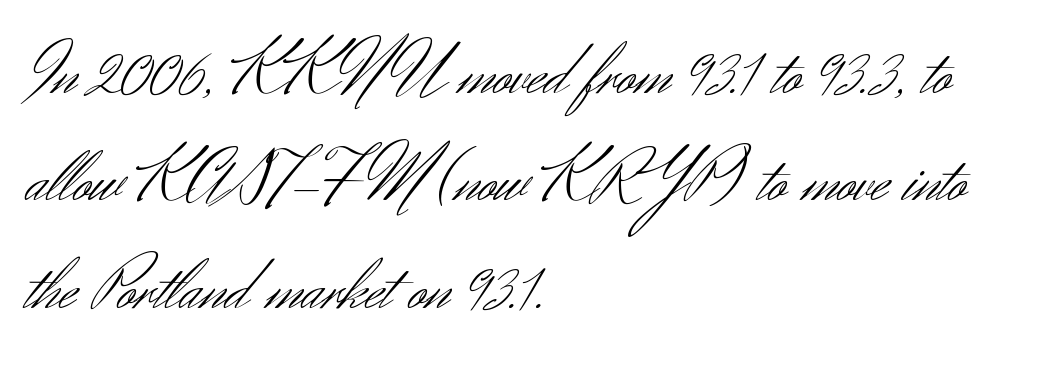
The image shows 73 px light sans-serif type; set left-aligned, normal line spacing (1.47x), normal letter spacing, not underlined; medium stroke contrast and a small x-height.
